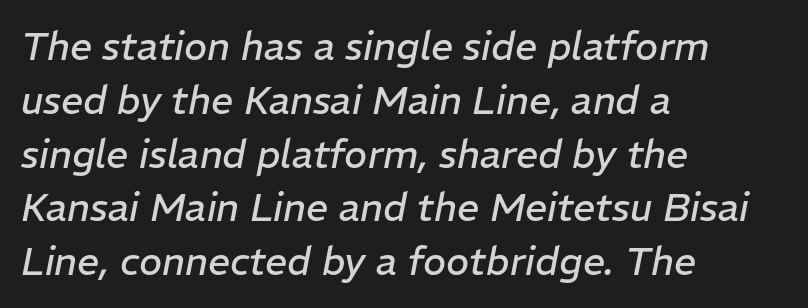
If you drew a ruler down the left edge, every line would touch it. Ink coverage per letter is moderate at most. This is oblique type, the kind used for emphasis or titles. Baseline-to-baseline distance is the conventional proportion of letter height. No extra tracking has been applied to these lines. No word sits above an underline.
